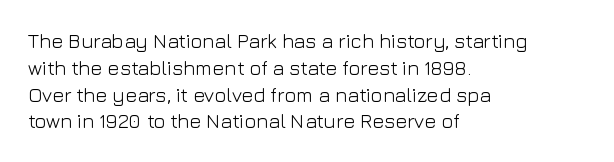
The image shows 20 px text type, upright; set left-aligned, normal line spacing (1.34x), normal letter spacing, not underlined.
